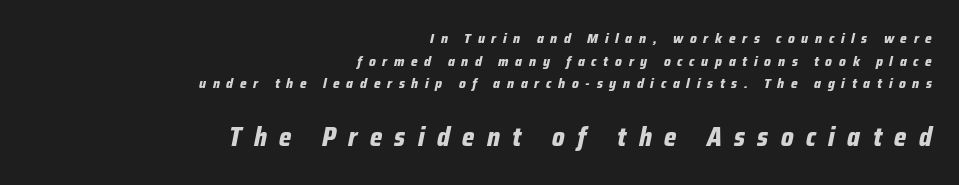
Is the type slanted? Yes — the strokes lean at a clear angle. Horizontal alignment here is rightward, an uncommon choice for prose. The second block has been scaled up relative to the first. Inter-character spacing is expanded well beyond the font's built-in metrics.
